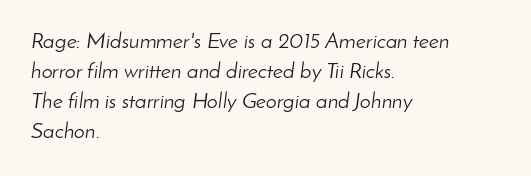
Decoration check: the copy has no underline. Weight: not bold — regular or lighter. This sample uses plain, unmodified letter spacing. A typesetter would mark this as italic.
